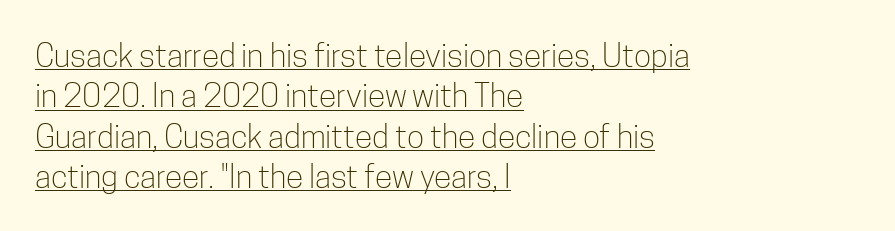
The image shows 32 px light, condensed sans-serif type, upright; set left-aligned, normal line spacing (1.26x), normal letter spacing, underlined; low stroke contrast and a medium x-height.
